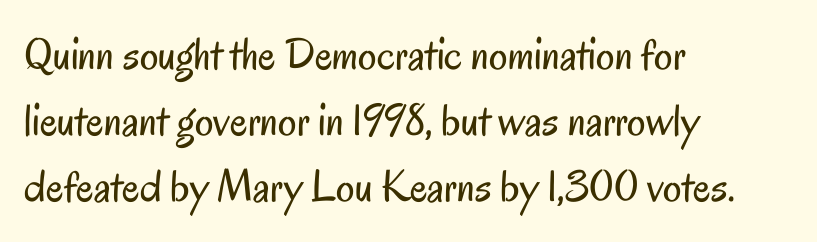
The image shows 46 px regular-weight, condensed sans-serif type, upright; set left-aligned, normal line spacing (1.44x), normal letter spacing, not underlined; low stroke contrast and a small x-height.
